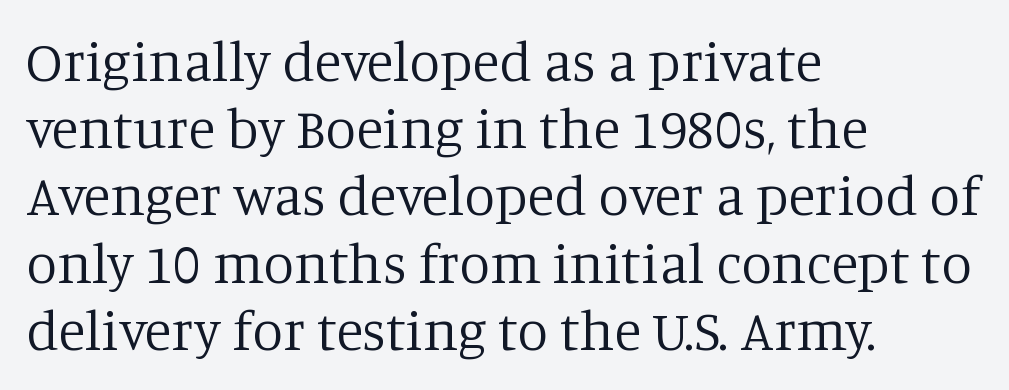
Stems and bowls with no extra thickness — not bold. Quick note: underline off. Varying glyph widths throughout — classic text-font behaviour. The lines in this sample share a left origin and differ only in where they stop. The lettering stays uniformly vertical, giving the passage a roman look.
